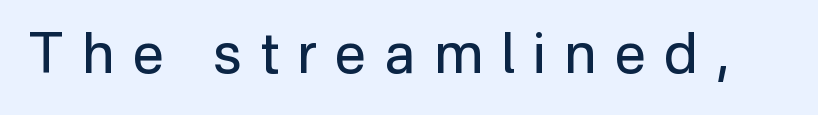
The letters stand upright; this is a roman face. Honestly, there is no underline to notice here at all. Think of a printed novel: that variable character pitch is what you see here. The typeface has the unassuming heft of standard copy or less.
